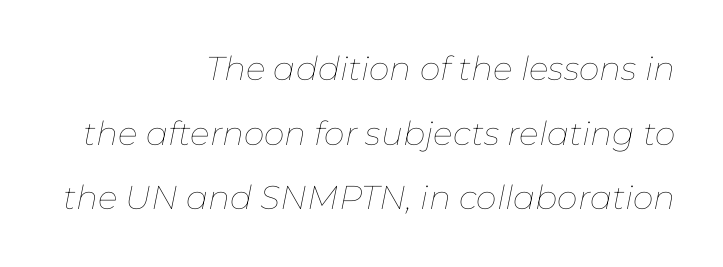
The passage is arranged like a letterhead date or caption credit — flush right. Weight class: somewhere from thin through regular. If you drew a line through each stem, it would be angled. The line texture is even and compact thanks to regular tracking. Descenders are the only things crossing below the line.
